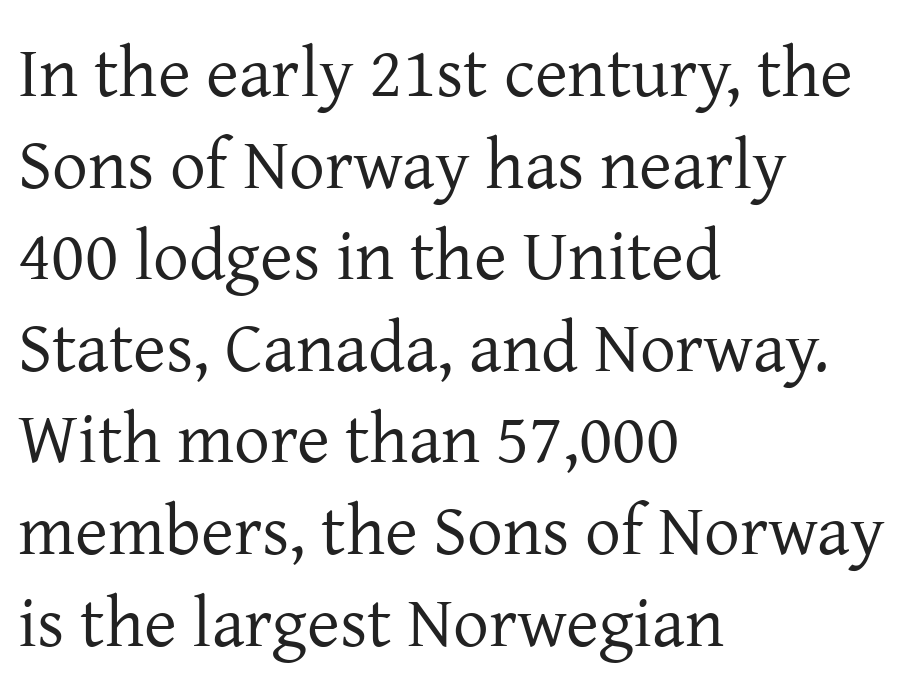
Q: Is the text bold? A: No.
Q: Is the text italic (slanted)? A: No, it is upright.
Q: Is the typeface a serif or a sans-serif typeface? A: Serif.
Q: Is the text underlined? A: No.
Q: How is the paragraph aligned? A: Left-aligned.
Q: Is the spacing between letters normal or unusually wide? A: Normal.
Q: Is the spacing between lines tight, normal or loose? A: Normal.
Q: Width (condensed, normal, or wide)? A: Normal.
Q: Stroke contrast? A: Low.
Q: x-height? A: Medium.
Q: Monospaced? A: No.
